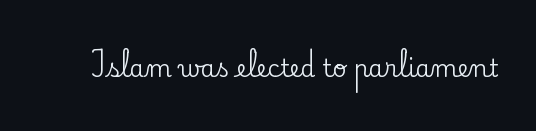
The image shows 24 px text type, upright; set normal letter spacing, not underlined.
